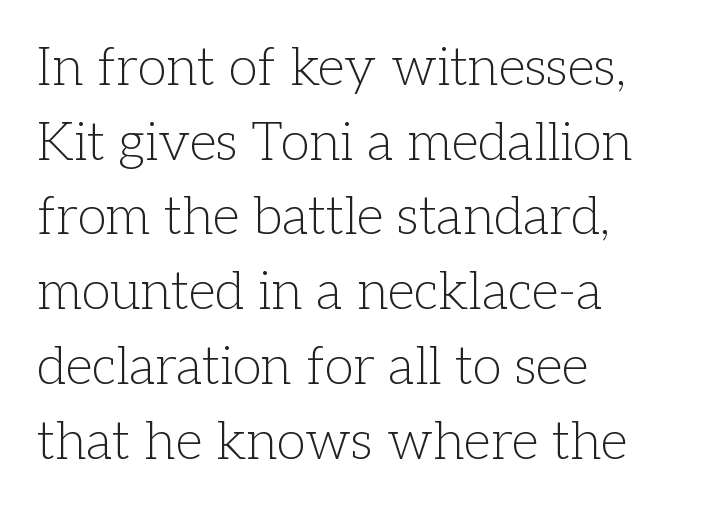
Q: Is the text bold? A: No.
Q: Is the text italic (slanted)? A: No, it is upright.
Q: Is the typeface a serif or a sans-serif typeface? A: Serif.
Q: Is the text underlined? A: No.
Q: How is the paragraph aligned? A: Left-aligned.
Q: Is the spacing between letters normal or unusually wide? A: Normal.
Q: Is the spacing between lines tight, normal or loose? A: Normal.
Q: Width (condensed, normal, or wide)? A: Normal.
Q: Stroke contrast? A: Low.
Q: x-height? A: Medium.
Q: Monospaced? A: No.
